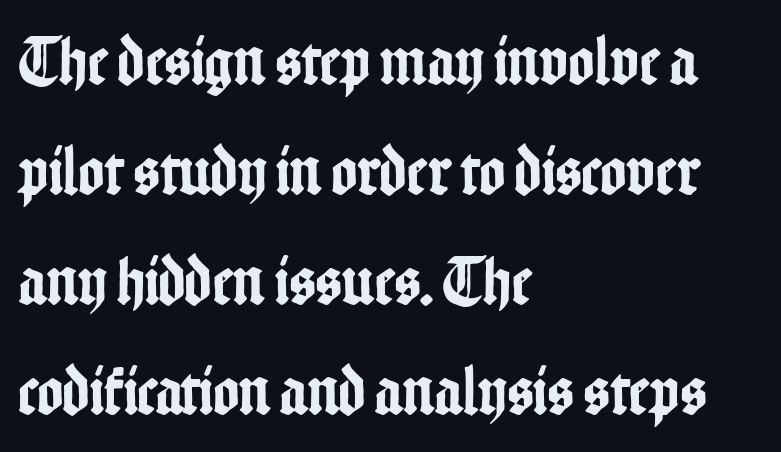
The image shows 70 px condensed sans-serif type, upright; set left-aligned, normal line spacing (1.57x), normal letter spacing, not underlined; low stroke contrast and a medium x-height.
